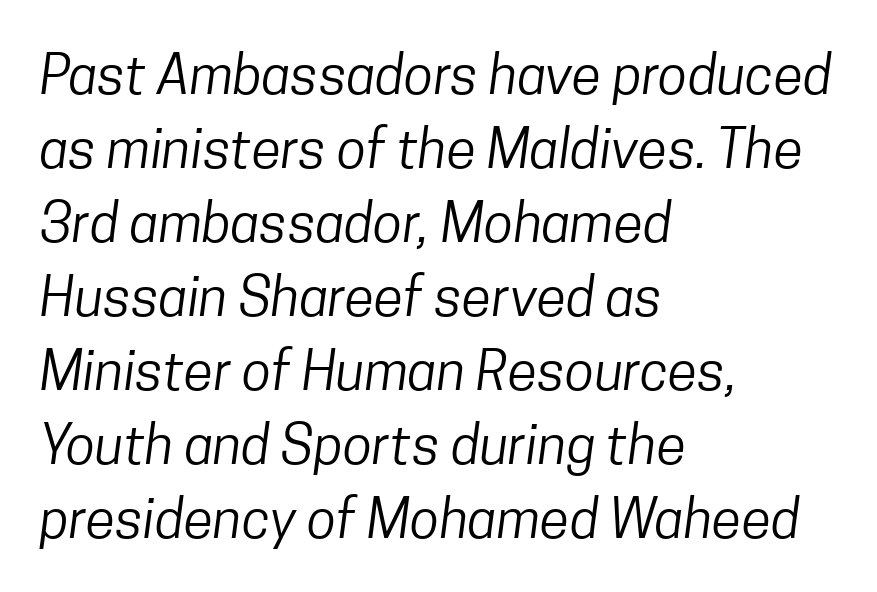
Q: Is the text bold? A: No.
Q: Is the typeface a serif or a sans-serif typeface? A: Sans-serif.
Q: Is the text underlined? A: No.
Q: How is the paragraph aligned? A: Left-aligned.
Q: Is the spacing between letters normal or unusually wide? A: Normal.
Q: Is the spacing between lines tight, normal or loose? A: Normal.
Q: Width (condensed, normal, or wide)? A: Condensed.
Q: Stroke contrast? A: Low.
Q: x-height? A: Medium.
Q: Monospaced? A: No.
